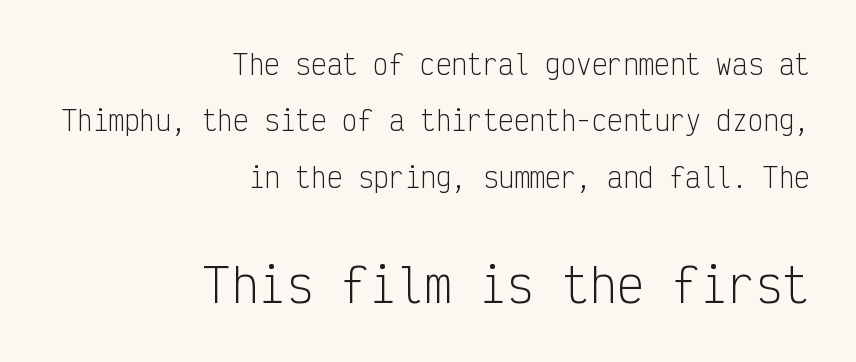
The image shows 46 px light, condensed sans-serif type, upright, monospaced; set right-aligned, loose line spacing (2.17x), normal letter spacing, not underlined; the second (bottom) block is 1.77x larger; low stroke contrast and a medium x-height.
